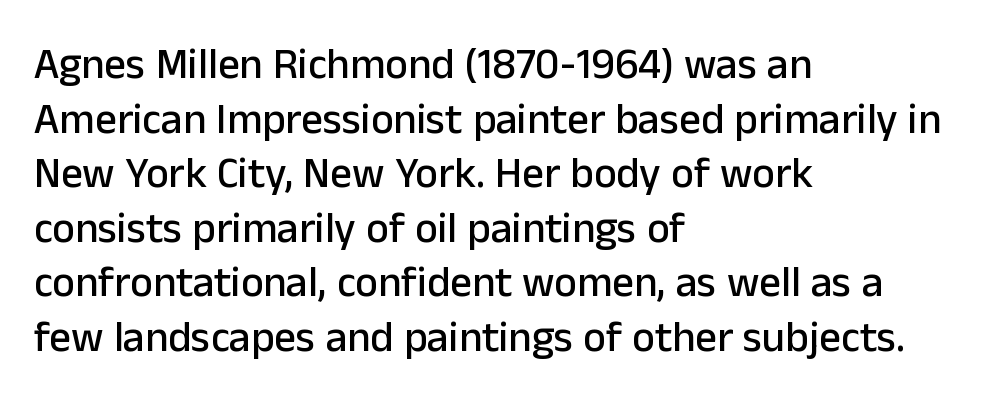
Q: Is the text italic (slanted)? A: No, it is upright.
Q: Is the typeface a serif or a sans-serif typeface? A: Sans-serif.
Q: Is the text underlined? A: No.
Q: How is the paragraph aligned? A: Left-aligned.
Q: Is the spacing between letters normal or unusually wide? A: Normal.
Q: Is the spacing between lines tight, normal or loose? A: Normal.
Q: Width (condensed, normal, or wide)? A: Normal.
Q: Stroke contrast? A: Low.
Q: x-height? A: Medium.
Q: Monospaced? A: No.
